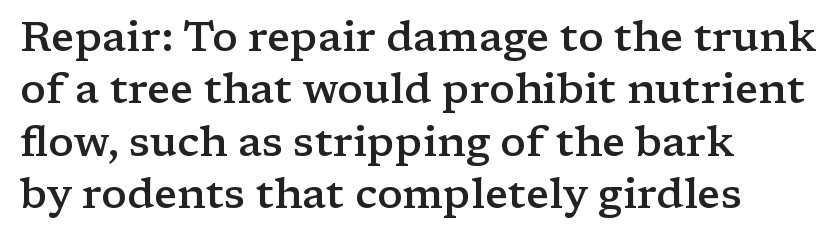
Q: Is the text bold? A: Semi-bold.
Q: Is the text italic (slanted)? A: No, it is upright.
Q: Is the typeface a serif or a sans-serif typeface? A: Serif.
Q: Is the text underlined? A: No.
Q: How is the paragraph aligned? A: Left-aligned.
Q: Is the spacing between letters normal or unusually wide? A: Normal.
Q: Is the spacing between lines tight, normal or loose? A: Normal.
Q: Width (condensed, normal, or wide)? A: Wide.
Q: Stroke contrast? A: Low.
Q: x-height? A: Medium.
Q: Monospaced? A: No.
